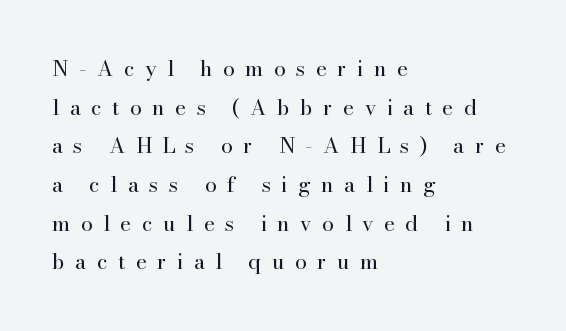
The passage shown has open, widely tracked lettering throughout. One-word summary of the alignment: left. Characters remain perfectly vertical along every line. The typeface has the unassuming heft of standard copy or less.
